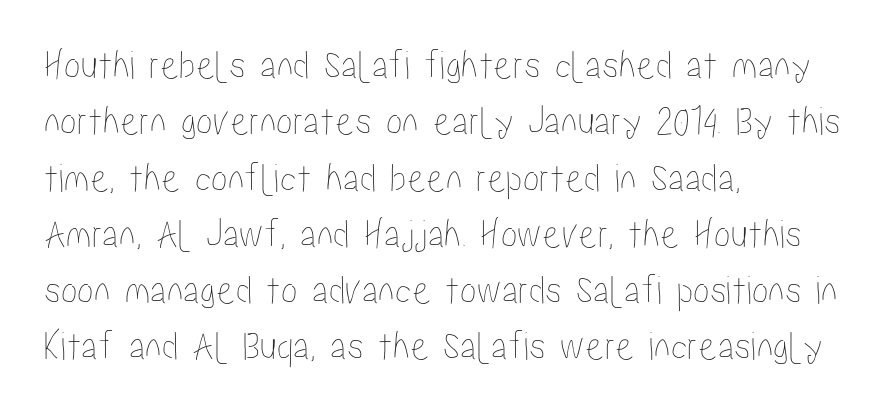
Baseline-to-baseline distance is the conventional proportion of letter height. A typesetter would call this zero additional tracking. Nope, not italic — everything's standing straight. Character widths vary here, with narrow letters taking less room than wide ones. Horizontal alignment here is leftward, the default for most running prose. A bare baseline throughout the passage.
